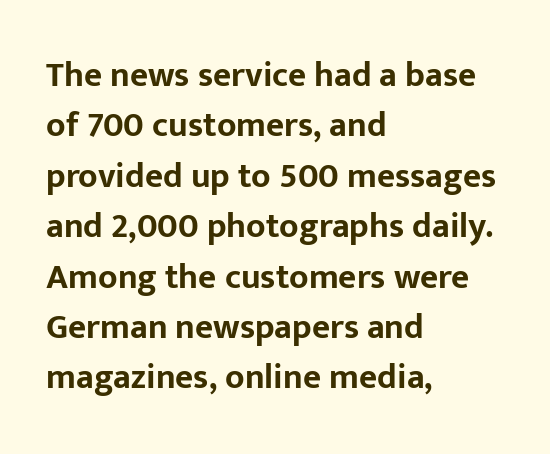
The image shows 35 px bold sans-serif type, upright; set left-aligned, normal line spacing (1.44x), normal letter spacing, not underlined; low stroke contrast and a medium x-height.
